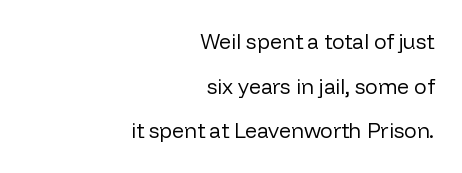
You could call the tracking neutral — neither tight nor loose. Caption: multi-line text, flush right, ragged left. The foot of each line stays bare and open. The strokes carry an ordinary text weight at most. Airy leading. Every character sits straight up, as roman type does.
